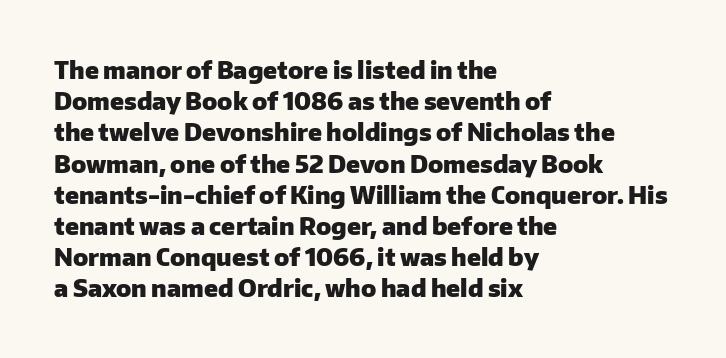
{"italic": "no", "bold": "yes", "underline": "no", "align": "left", "line_spacing": "normal", "line_spacing_ratio": 1.3, "letter_spacing": "normal", "letter_spacing_em": 0.0, "glyph_px": 24}
